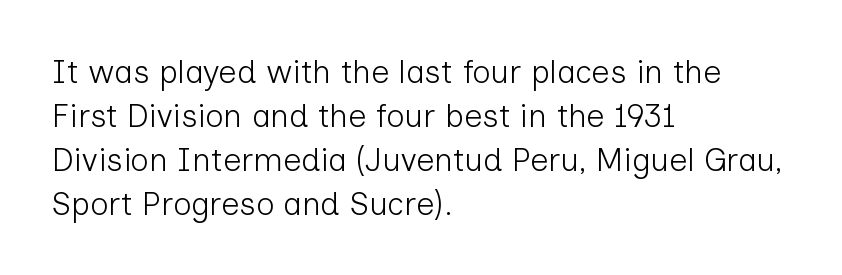
The image shows 32 px light sans-serif type, upright; set left-aligned, normal line spacing (1.37x), normal letter spacing, not underlined; low stroke contrast and a medium x-height.
